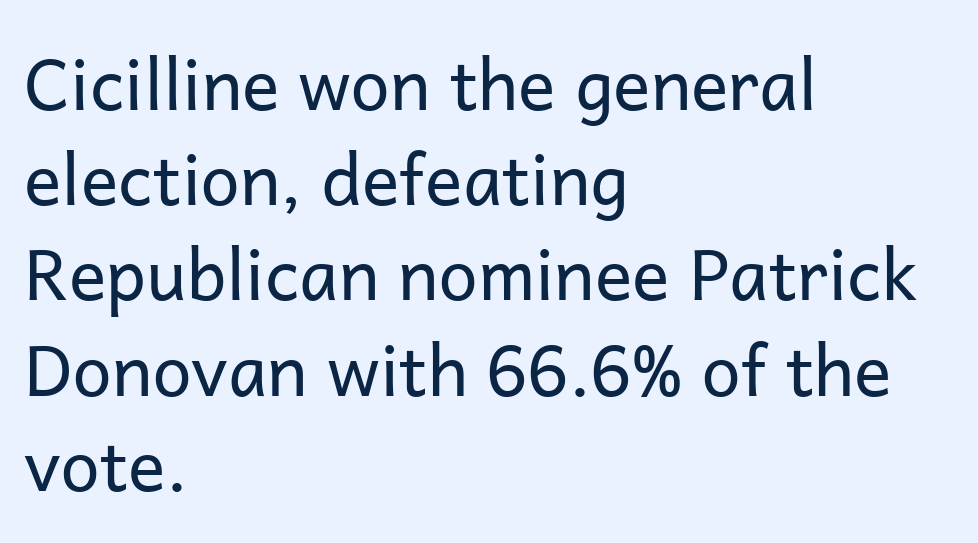
{"serif": "no", "italic": "no", "bold": "no", "weight": "regular", "width": "normal", "stroke_contrast": "low", "x_height": "medium", "monospaced": "no", "underline": "no", "align": "left", "line_spacing": "normal", "line_spacing_ratio": 1.36, "letter_spacing": "normal", "letter_spacing_em": 0.0, "glyph_px": 70}
